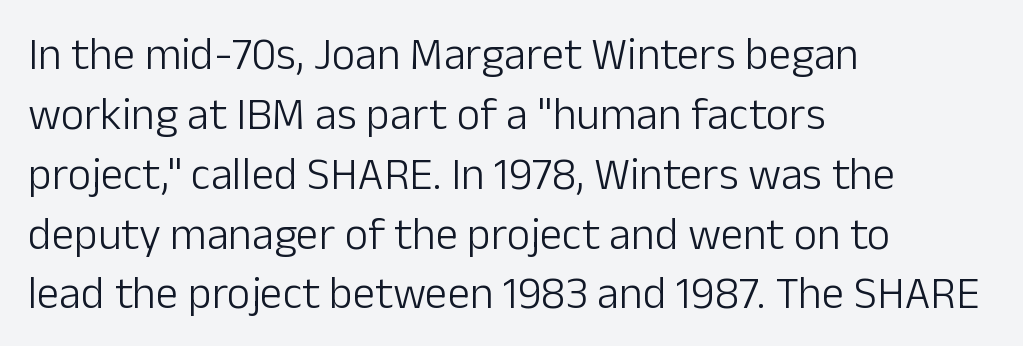
This sample uses a sans-serif face. These lines stack with their left ends in a neat column. This rendering leaves character spacing at its baseline value. The face used here is proportionally spaced, like ordinary book or web type. Underlining? Definitely not there. Evenly set lines give the paragraph a standard silhouette.
